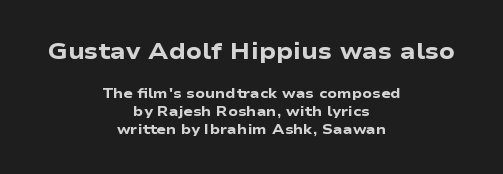
Q: Is the text bold? A: Yes.
Q: Is the text italic (slanted)? A: No, it is upright.
Q: Is the text underlined? A: No.
Q: How is the paragraph aligned? A: Centered.
Q: Is the spacing between letters normal or unusually wide? A: Normal.
Q: Is the spacing between lines tight, normal or loose? A: Normal.
Q: Which block of text is set in a larger size, the first (top) or the second (bottom)? A: The first (top) one.
